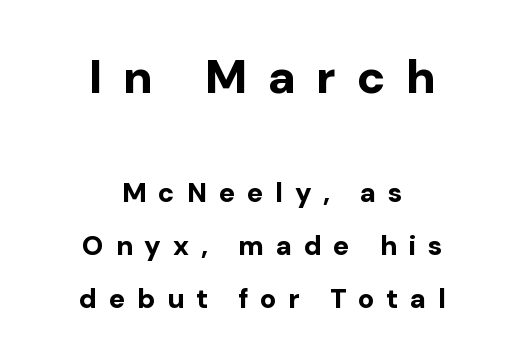
Observe the absence of serifs on each vertical stroke in this sample. Line starts and ends both wander, symmetrically. Only glyphs here, with clear space below each row. Looks like regular typesetting: each glyph gets only the width it needs. The rendering uses a bold face; every stroke is thick and dark.
